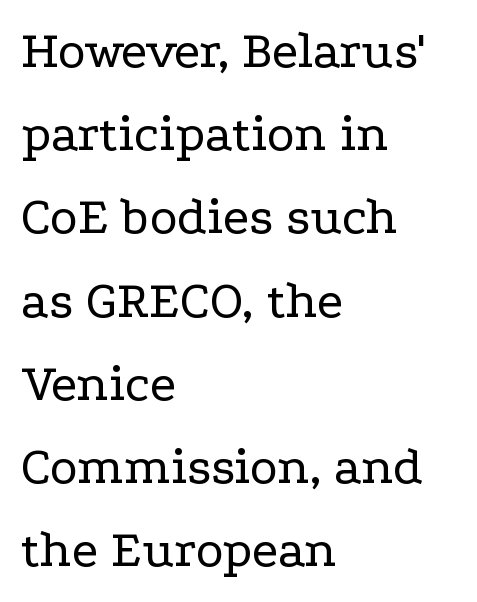
The image shows 53 px regular-weight, wide serif type, upright; set left-aligned, normal line spacing (1.57x), normal letter spacing, not underlined; low stroke contrast and a medium x-height.
